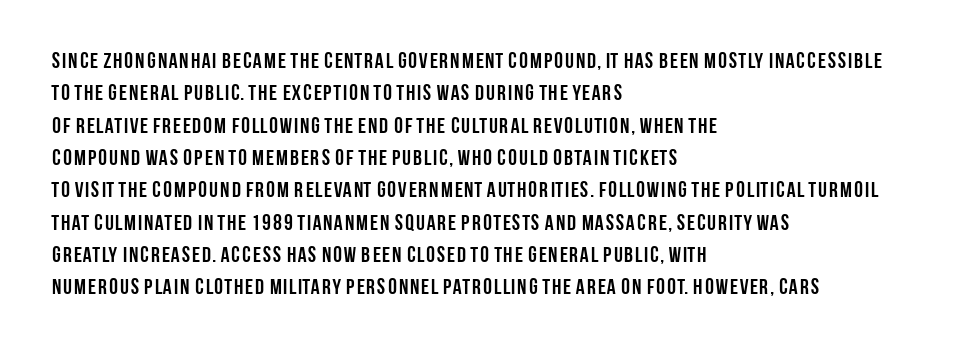
Q: Is the text bold? A: Yes.
Q: Is the text italic (slanted)? A: No, it is upright.
Q: Is the text underlined? A: No.
Q: How is the paragraph aligned? A: Left-aligned.
Q: Is the spacing between letters normal or unusually wide? A: Normal.
Q: Is the spacing between lines tight, normal or loose? A: Normal.
